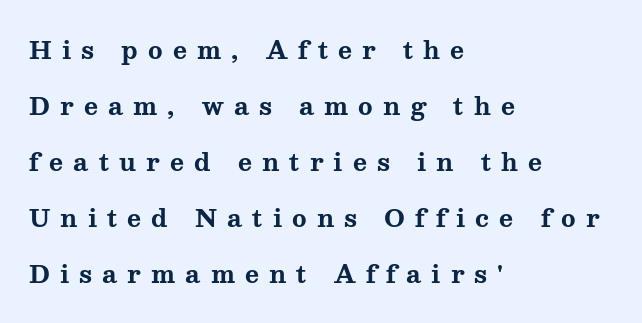
Q: Is the text bold? A: Yes.
Q: Is the text italic (slanted)? A: No, it is upright.
Q: Is the text underlined? A: No.
Q: How is the paragraph aligned? A: Left-aligned.
Q: Is the spacing between letters normal or unusually wide? A: Unusually wide.
Q: Is the spacing between lines tight, normal or loose? A: Loose.
